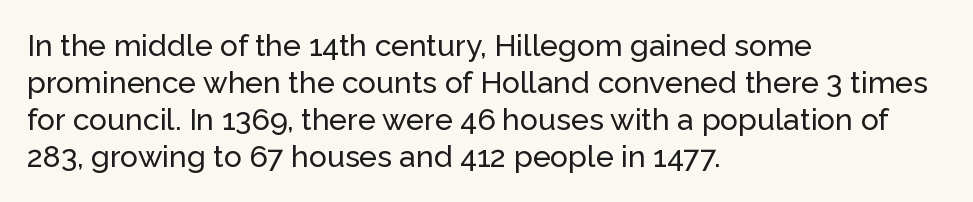
{"serif": "no", "italic": "no", "width": "normal", "stroke_contrast": "low", "x_height": "medium", "monospaced": "no", "underline": "no", "align": "left", "line_spacing_ratio": 1.23, "letter_spacing": "normal", "letter_spacing_em": 0.0, "glyph_px": 30}
